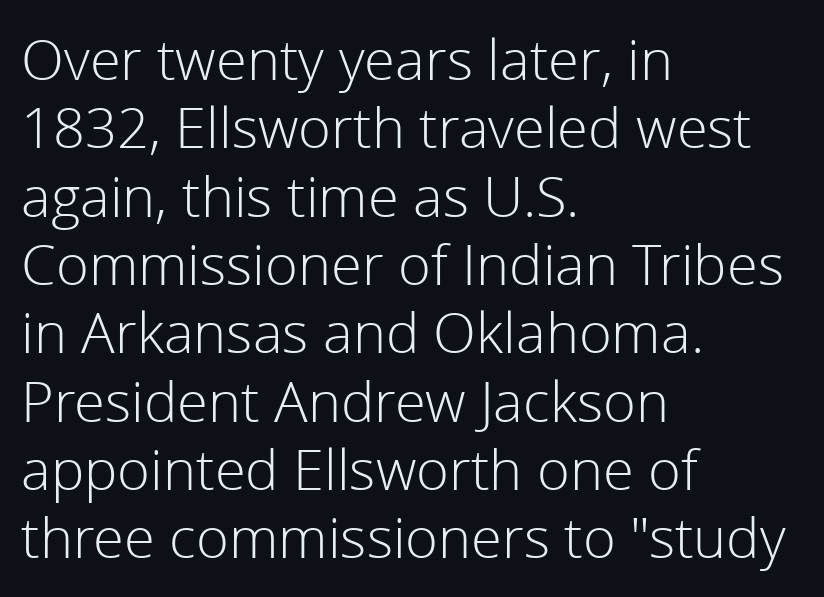
{"serif": "no", "italic": "no", "bold": "no", "weight": "light", "width": "normal", "stroke_contrast": "low", "x_height": "medium", "monospaced": "no", "underline": "no", "align": "left", "line_spacing_ratio": 1.22, "letter_spacing": "normal", "letter_spacing_em": 0.0, "glyph_px": 56}
